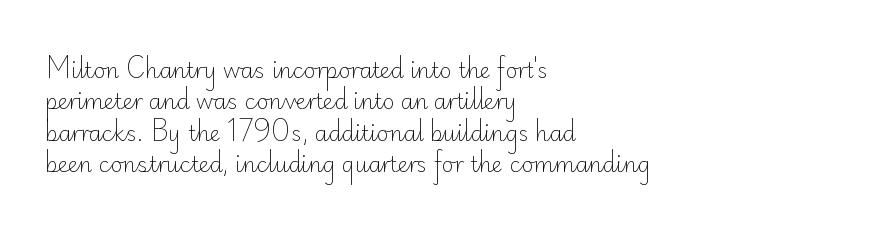
Ordinary non-slanted type is in use. Honestly, the row spacing looks completely unremarkable. These lines keep a tight, regular rhythm from letter to letter. These lines stack with their left ends in a neat column.
